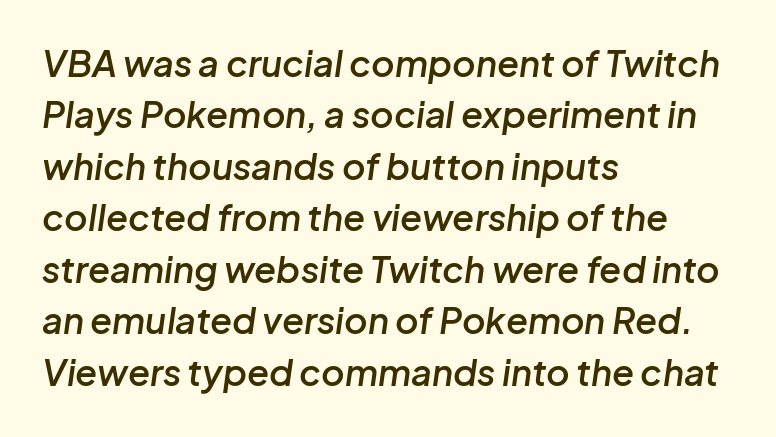
Here the designer chose a conventional face with non-uniform glyph widths. The text block is weighted toward the left margin, trailing off unevenly rightward. These words are printed semibold, heavier than regular yet not bold. Spacing between characters is what you'd get straight out of the box. Summary of vertical rhythm: regular, with standard interline spacing. Slanted lettering throughout.
